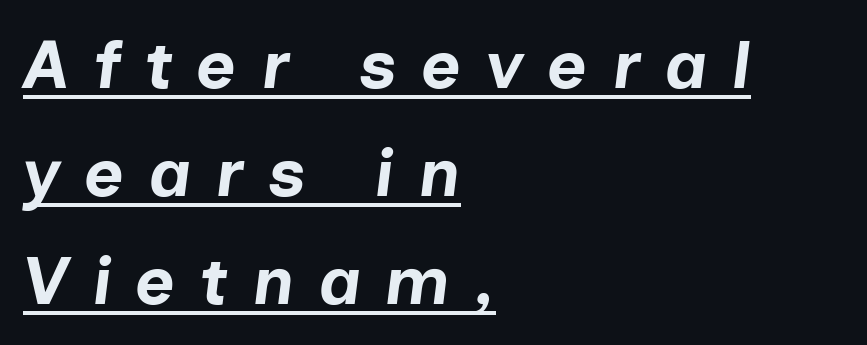
One-word summary of the alignment: left. Check the space under the baseline: a stroke is drawn there. Someone cranked the tracking dial way up on this one. The passage shown stacks its lines at a standard gap. The letters advance in unequal steps, a hallmark of proportional type. You'd pick this weight for a headline — it's a proper bold.
